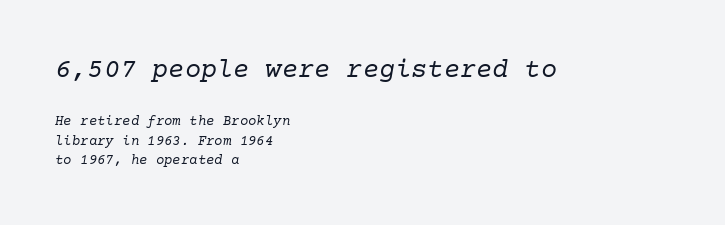
{"italic": "yes", "lean": "right", "slant_degrees": 10, "bold": "no", "underline": "no", "align": "left", "line_spacing": "normal", "line_spacing_ratio": 1.39, "letter_spacing": "normal", "letter_spacing_em": 0.0, "larger_block": "first", "size_ratio": 1.93, "glyph_px": 27}
